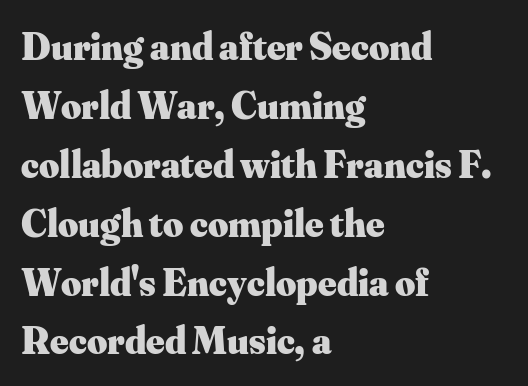
{"serif": "yes", "italic": "no", "bold": "yes", "weight": "heavy", "width": "normal", "stroke_contrast": "medium", "x_height": "small", "monospaced": "no", "underline": "no", "align": "left", "line_spacing": "normal", "line_spacing_ratio": 1.51, "letter_spacing": "normal", "letter_spacing_em": 0.0, "glyph_px": 39}
